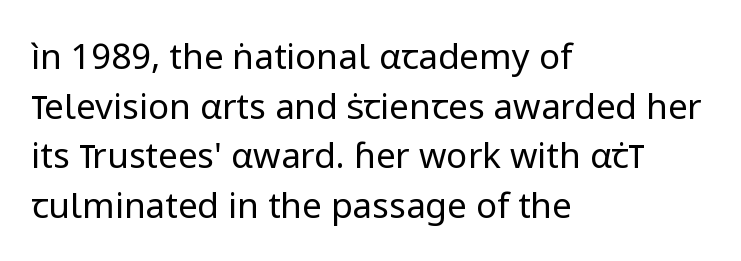
Q: Is the text bold? A: No.
Q: Is the text italic (slanted)? A: No, it is upright.
Q: Is the typeface a serif or a sans-serif typeface? A: Sans-serif.
Q: Is the text underlined? A: No.
Q: How is the paragraph aligned? A: Left-aligned.
Q: Is the spacing between letters normal or unusually wide? A: Normal.
Q: Is the spacing between lines tight, normal or loose? A: Normal.
Q: Width (condensed, normal, or wide)? A: Normal.
Q: Stroke contrast? A: Low.
Q: x-height? A: Medium.
Q: Monospaced? A: No.
